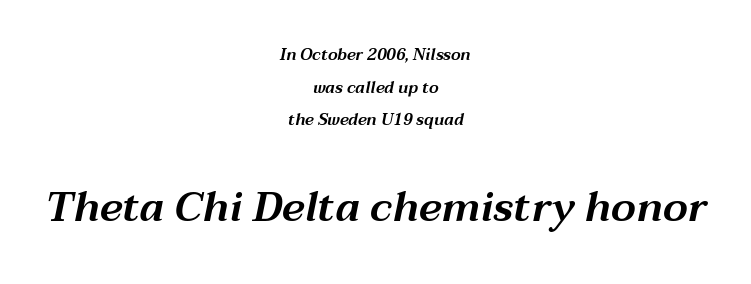
{"italic": "yes", "lean": "right", "slant_degrees": 12, "width": "wide", "stroke_contrast": "medium", "x_height": "medium", "monospaced": "no", "underline": "no", "align": "center", "line_spacing": "loose", "line_spacing_ratio": 2.04, "letter_spacing": "normal", "letter_spacing_em": 0.0, "larger_block": "second", "size_ratio": 2.56, "glyph_px": 41}
